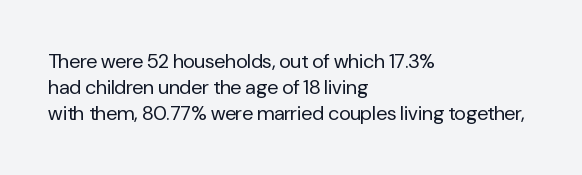
Q: Is the text bold? A: No.
Q: Is the text italic (slanted)? A: No, it is upright.
Q: Is the text underlined? A: No.
Q: How is the paragraph aligned? A: Left-aligned.
Q: Is the spacing between letters normal or unusually wide? A: Normal.
Q: Is the spacing between lines tight, normal or loose? A: Normal.
